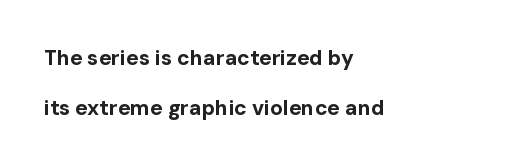
Q: Is the text bold? A: Yes.
Q: Is the text italic (slanted)? A: No, it is upright.
Q: Is the text underlined? A: No.
Q: How is the paragraph aligned? A: Left-aligned.
Q: Is the spacing between letters normal or unusually wide? A: Normal.
Q: Is the spacing between lines tight, normal or loose? A: Loose.
